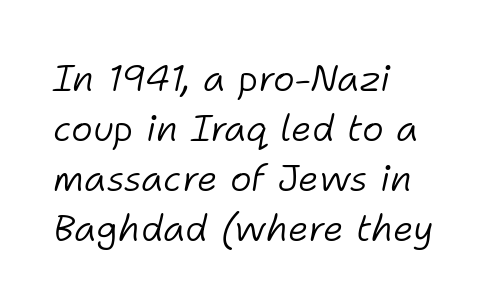
Q: Is the text bold? A: No.
Q: Is the text italic (slanted)? A: Yes, it leans right by about 11 degrees.
Q: Is the text underlined? A: No.
Q: How is the paragraph aligned? A: Left-aligned.
Q: Is the spacing between letters normal or unusually wide? A: Normal.
Q: Is the spacing between lines tight, normal or loose? A: Normal.
Q: Width (condensed, normal, or wide)? A: Normal.
Q: Stroke contrast? A: Low.
Q: x-height? A: Medium.
Q: Monospaced? A: No.
